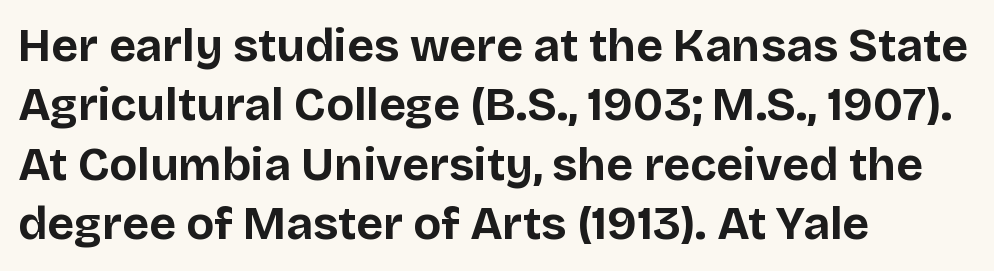
Observe the absence of serifs on each vertical stroke in this sample. In terms of letterspacing, this is plain default setting. Horizontal alignment here is leftward, the default for most running prose. In terms of leading, this rendering sits right in the middle. This sample has the flowing, uneven cadence of proportional lettering.
